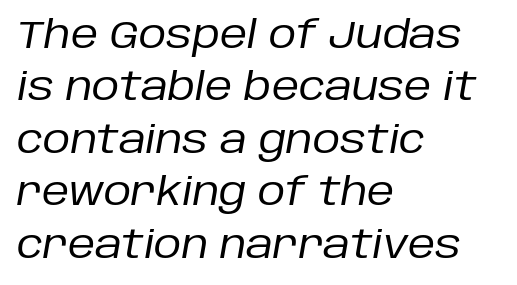
The image shows 38 px regular-weight type, italic (leaning right); set left-aligned, normal line spacing (1.38x), normal letter spacing, not underlined; low stroke contrast and a large x-height.
